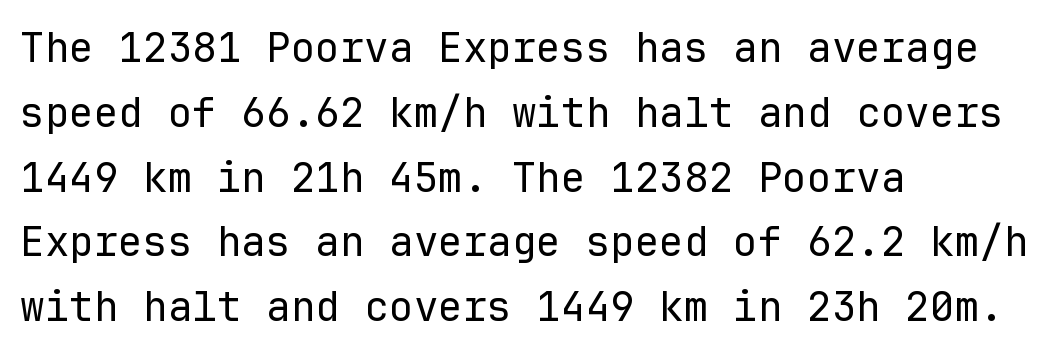
{"serif": "no", "italic": "no", "bold": "no", "weight": "regular", "width": "normal", "stroke_contrast": "low", "x_height": "medium", "monospaced": "yes", "underline": "no", "align": "left", "line_spacing": "normal", "line_spacing_ratio": 1.58, "letter_spacing": "normal", "letter_spacing_em": 0.0, "glyph_px": 41}
